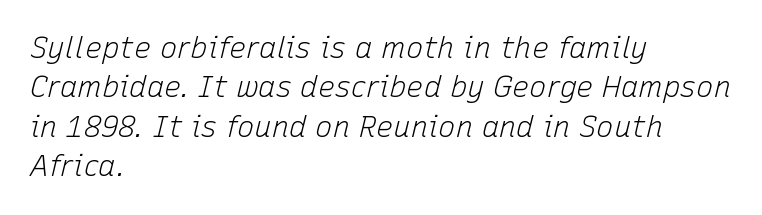
Think standard paragraph weight, or any step lighter than that. Default kerning and tracking; the words read as compact shapes. The strip under each line holds only bare page. Do the characters align in a grid? No, the font is proportional.
